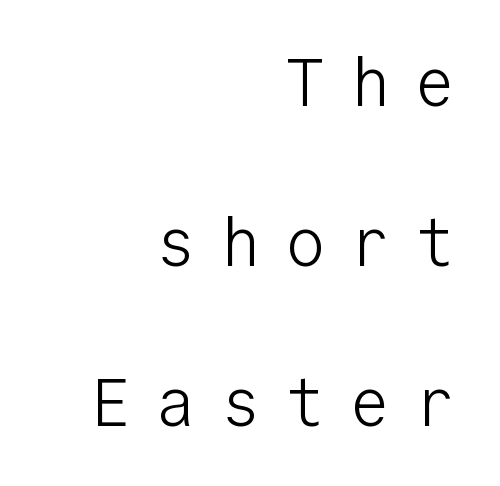
{"serif": "no", "italic": "no", "bold": "no", "weight": "light", "width": "normal", "stroke_contrast": "low", "x_height": "medium", "monospaced": "yes", "underline": "no", "align": "right", "line_spacing": "loose", "line_spacing_ratio": 2.39, "letter_spacing": "wide", "letter_spacing_em": 0.37, "glyph_px": 67}
